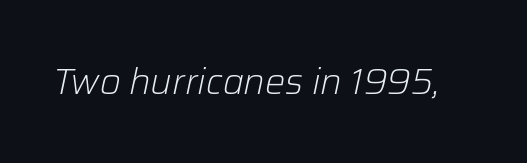
{"italic": "yes", "lean": "right", "slant_degrees": 12, "bold": "no", "weight": "light", "width": "normal", "stroke_contrast": "low", "x_height": "medium", "monospaced": "no", "underline": "no", "letter_spacing": "normal", "letter_spacing_em": 0.0, "glyph_px": 36}
